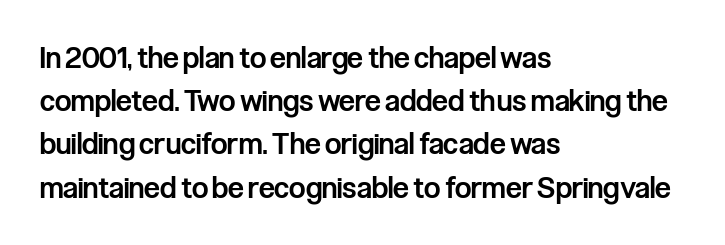
{"serif": "no", "italic": "no", "bold": "semi", "weight": "semibold", "width": "condensed", "stroke_contrast": "low", "x_height": "medium", "monospaced": "no", "underline": "no", "align": "left", "line_spacing": "normal", "line_spacing_ratio": 1.49, "letter_spacing": "normal", "letter_spacing_em": 0.0, "glyph_px": 29}
